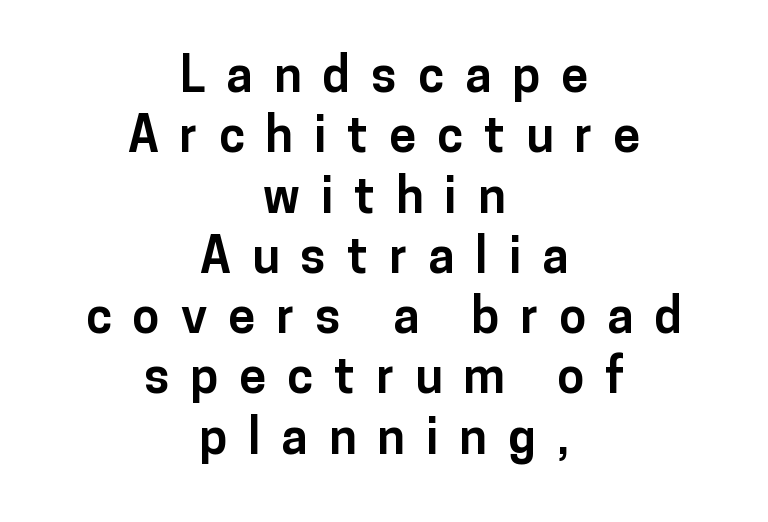
The image shows 49 px bold sans-serif type, upright; set centered, line spacing 1.23x, unusually wide letter spacing (+0.43 em), not underlined; low stroke contrast and a medium x-height.
